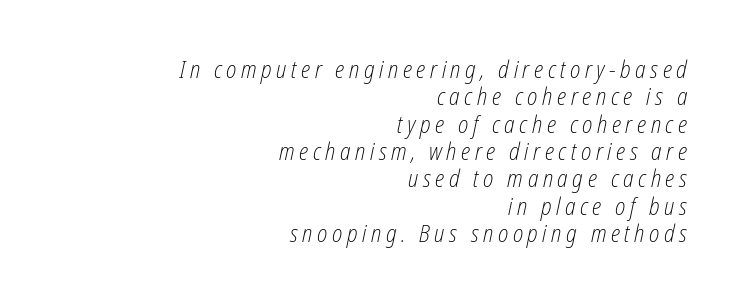
{"italic": "yes", "lean": "right", "slant_degrees": 12, "bold": "no", "underline": "no", "align": "right", "line_spacing": "tight", "line_spacing_ratio": 1.14, "glyph_px": 24}
